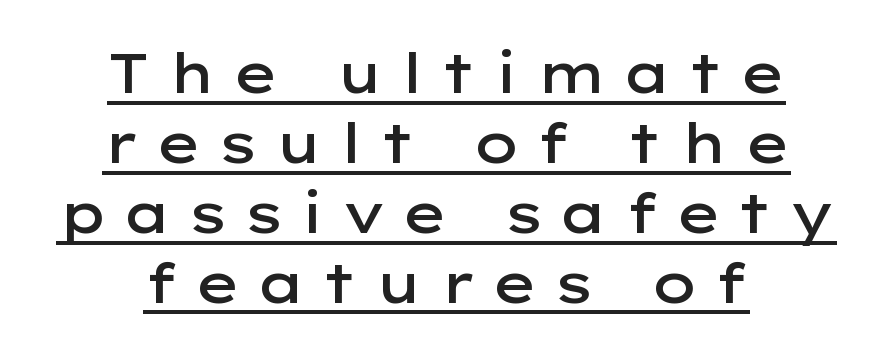
{"serif": "no", "italic": "no", "bold": "semi", "weight": "semibold", "width": "wide", "stroke_contrast": "low", "x_height": "medium", "monospaced": "no", "underline": "yes", "align": "center", "line_spacing": "normal", "line_spacing_ratio": 1.27, "letter_spacing": "wide", "letter_spacing_em": 0.29, "glyph_px": 55}
